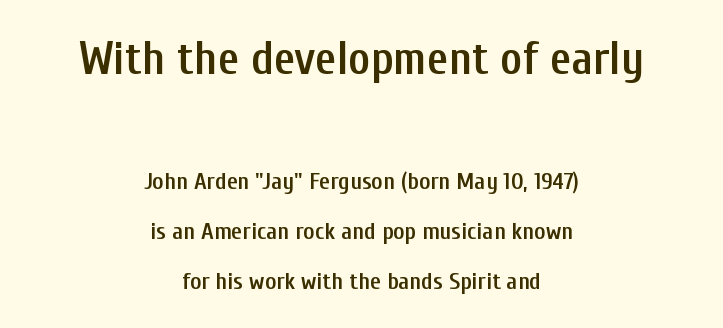
Q: Is the text bold? A: Semi-bold.
Q: Is the text italic (slanted)? A: No, it is upright.
Q: Is the typeface a serif or a sans-serif typeface? A: Sans-serif.
Q: Is the text underlined? A: No.
Q: How is the paragraph aligned? A: Centered.
Q: Is the spacing between letters normal or unusually wide? A: Normal.
Q: Is the spacing between lines tight, normal or loose? A: Loose.
Q: Which block of text is set in a larger size, the first (top) or the second (bottom)? A: The first (top) one.
Q: Width (condensed, normal, or wide)? A: Condensed.
Q: Stroke contrast? A: Low.
Q: x-height? A: Medium.
Q: Monospaced? A: No.
